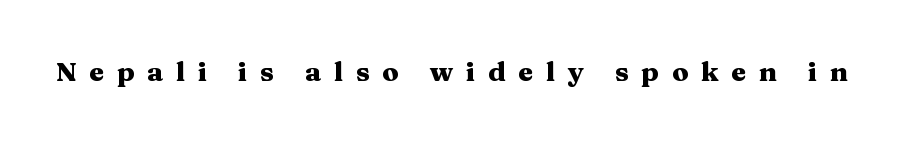
The image shows 27 px bold type, upright; set unusually wide letter spacing (+0.47 em), not underlined.
